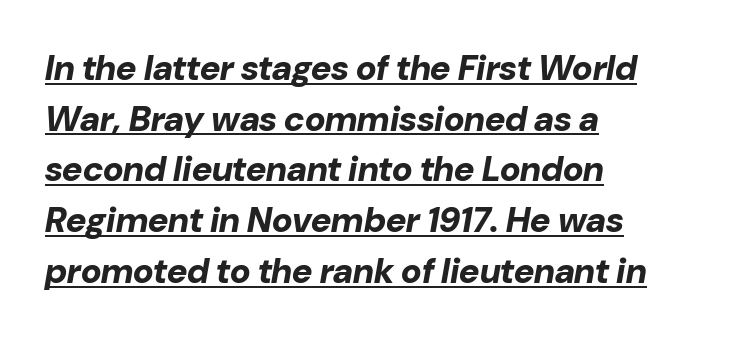
The image shows 35 px bold type, italic (leaning right); set left-aligned, normal line spacing (1.45x), normal letter spacing, underlined; low stroke contrast and a medium x-height.
